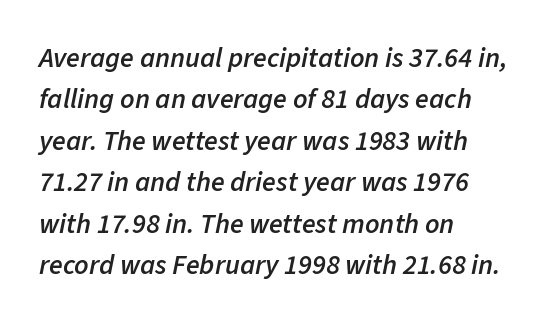
{"italic": "yes", "lean": "right", "slant_degrees": 11, "bold": "semi", "weight": "semibold", "width": "normal", "stroke_contrast": "low", "x_height": "medium", "monospaced": "no", "underline": "no", "align": "left", "line_spacing": "normal", "line_spacing_ratio": 1.48, "letter_spacing": "normal", "letter_spacing_em": 0.0, "glyph_px": 28}
